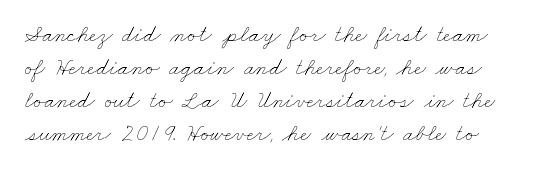
{"bold": "no", "underline": "no", "line_spacing": "normal", "line_spacing_ratio": 1.38, "letter_spacing": "normal", "letter_spacing_em": 0.0, "glyph_px": 24}
